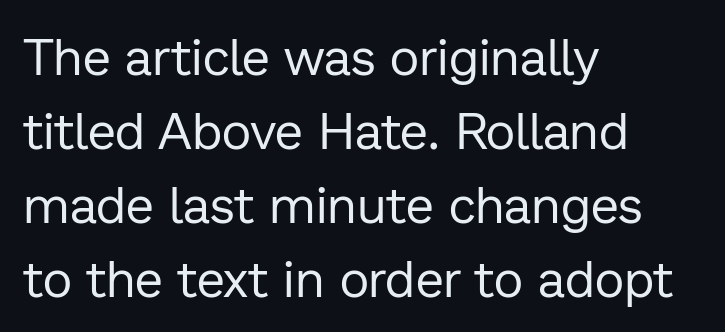
If you drew a line through each stem, it would be perfectly vertical. Heft: none added — not bold. This sample uses a sans-serif face. Evenly set lines give the paragraph a standard silhouette. Each row of text sits above clean, open space.
